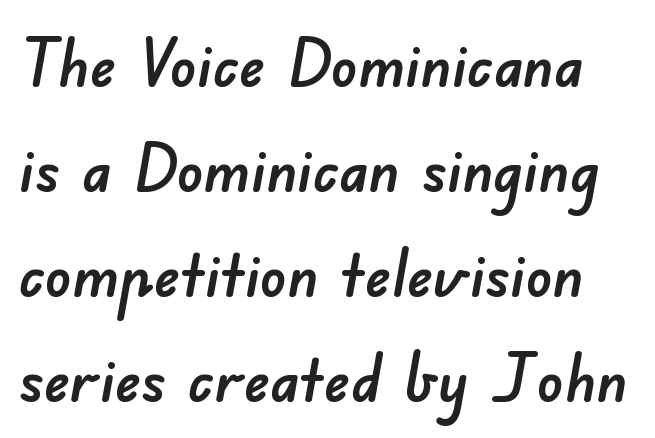
Q: Is the typeface a serif or a sans-serif typeface? A: Sans-serif.
Q: Is the text underlined? A: No.
Q: Is the spacing between letters normal or unusually wide? A: Normal.
Q: Is the spacing between lines tight, normal or loose? A: Normal.
Q: Width (condensed, normal, or wide)? A: Normal.
Q: Stroke contrast? A: Low.
Q: x-height? A: Small.
Q: Monospaced? A: No.
